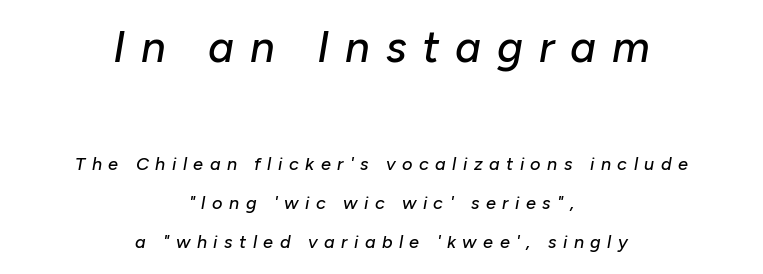
{"italic": "yes", "lean": "right", "slant_degrees": 10, "width": "normal", "stroke_contrast": "low", "x_height": "medium", "monospaced": "no", "underline": "no", "align": "center", "line_spacing": "loose", "line_spacing_ratio": 2.19, "letter_spacing": "wide", "letter_spacing_em": 0.36, "larger_block": "first", "size_ratio": 2.44, "glyph_px": 44}
